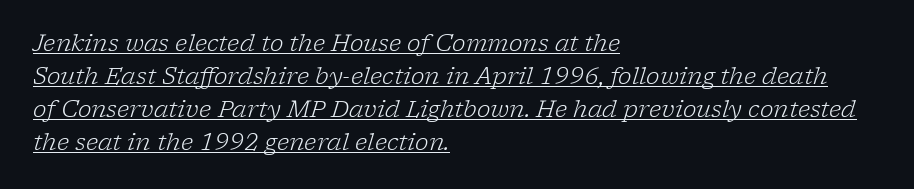
This is underlined copy, the kind a proofreader might mark for attention. Alignment: flush left. No heavy texture on the line: the type isn't bold. The whole block is typeset with a tilt. How would I describe the line gaps? Plain and ordinary. Caption: standard tracking, unaltered.
